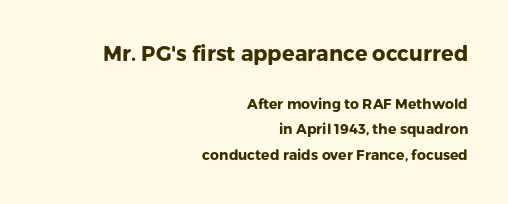
{"italic": "no", "bold": "yes", "underline": "no", "align": "right", "line_spacing_ratio": 1.82, "letter_spacing": "normal", "letter_spacing_em": 0.0, "larger_block": "first", "size_ratio": 1.5, "glyph_px": 21}
